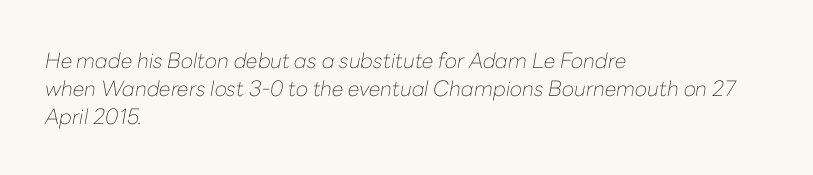
{"italic": "yes", "lean": "right", "slant_degrees": 10, "bold": "no", "underline": "no", "align": "left", "line_spacing": "normal", "line_spacing_ratio": 1.33, "letter_spacing": "normal", "letter_spacing_em": 0.0, "glyph_px": 21}
